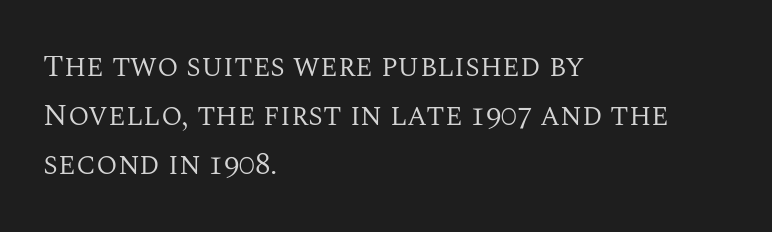
Q: Is the text bold? A: No.
Q: Is the text italic (slanted)? A: No, it is upright.
Q: Is the typeface a serif or a sans-serif typeface? A: Serif.
Q: Is the text underlined? A: No.
Q: How is the paragraph aligned? A: Left-aligned.
Q: Is the spacing between letters normal or unusually wide? A: Normal.
Q: Is the spacing between lines tight, normal or loose? A: Normal.
Q: Width (condensed, normal, or wide)? A: Normal.
Q: Stroke contrast? A: Medium.
Q: x-height? A: Large.
Q: Monospaced? A: No.
